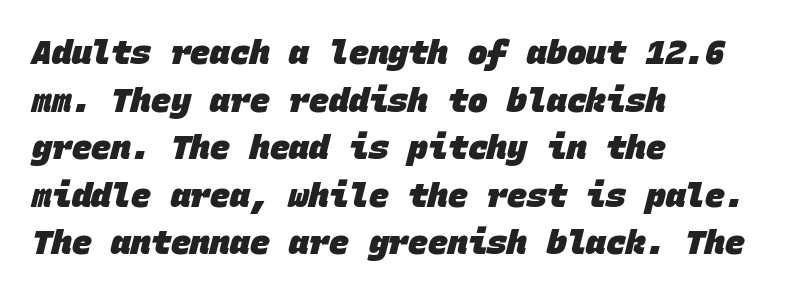
These words are printed bold, with thick strokes throughout. The passage shown stacks its lines at a standard gap. Stroke terminals: plain, sans-serif. Default kerning and tracking; the words read as compact shapes. The letters march in equal steps, a hallmark of fixed-pitch type. These lines are set flush left with a ragged right edge.
